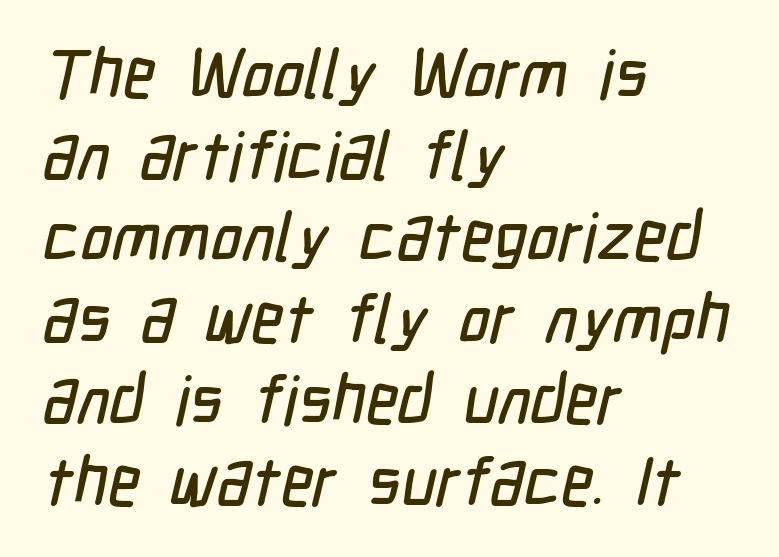
Q: Is the typeface a serif or a sans-serif typeface? A: Sans-serif.
Q: Is the text underlined? A: No.
Q: How is the paragraph aligned? A: Left-aligned.
Q: Is the spacing between letters normal or unusually wide? A: Normal.
Q: Width (condensed, normal, or wide)? A: Condensed.
Q: Stroke contrast? A: Low.
Q: x-height? A: Medium.
Q: Monospaced? A: No.
